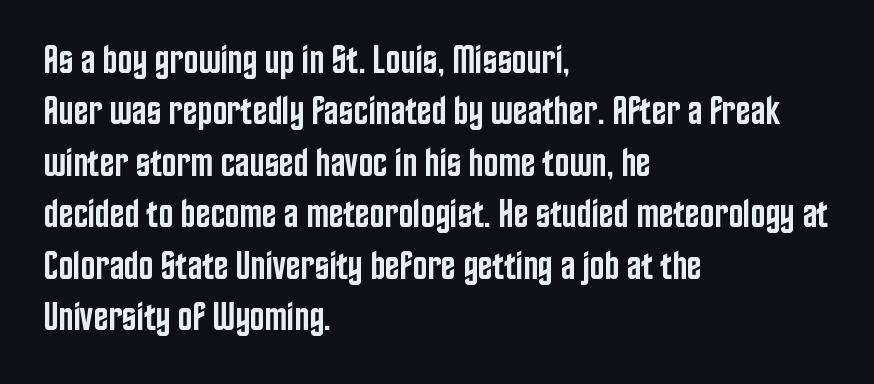
{"serif": "no", "italic": "no", "bold": "semi", "weight": "semibold", "width": "condensed", "stroke_contrast": "low", "x_height": "large", "monospaced": "no", "underline": "no", "align": "left", "line_spacing": "normal", "line_spacing_ratio": 1.32, "letter_spacing": "normal", "letter_spacing_em": 0.0, "glyph_px": 39}
